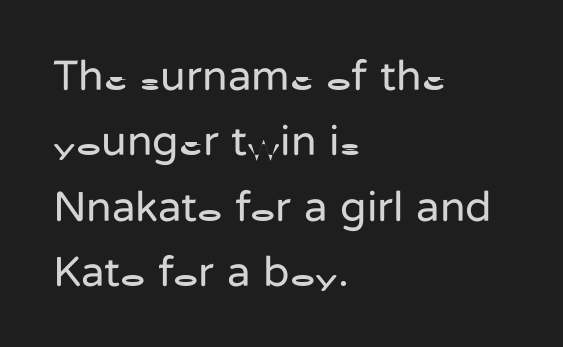
Q: Is the text bold? A: No.
Q: Is the text italic (slanted)? A: No, it is upright.
Q: Is the typeface a serif or a sans-serif typeface? A: Sans-serif.
Q: Is the text underlined? A: No.
Q: How is the paragraph aligned? A: Left-aligned.
Q: Is the spacing between letters normal or unusually wide? A: Normal.
Q: Is the spacing between lines tight, normal or loose? A: Normal.
Q: Width (condensed, normal, or wide)? A: Normal.
Q: Stroke contrast? A: Low.
Q: x-height? A: Medium.
Q: Monospaced? A: No.
